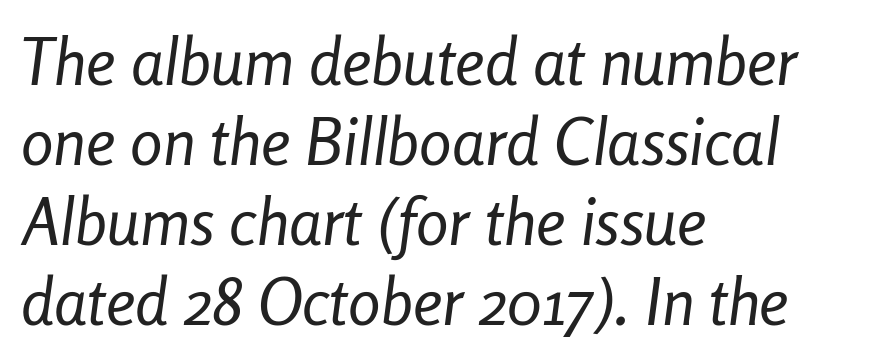
The image shows 65 px regular-weight, condensed type, italic (leaning right); set left-aligned, line spacing 1.23x, normal letter spacing, not underlined; low stroke contrast and a medium x-height.
